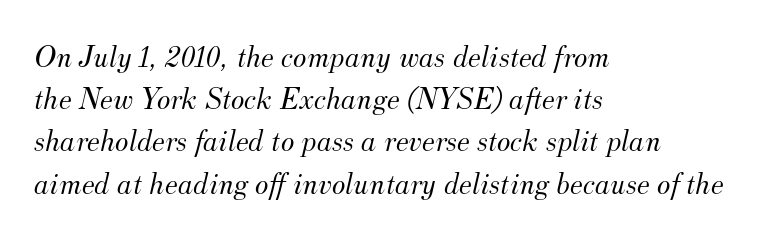
{"serif": "yes", "italic": "yes", "lean": "right", "slant_degrees": 12, "bold": "no", "weight": "light", "width": "normal", "stroke_contrast": "medium", "x_height": "small", "monospaced": "no", "underline": "no", "align": "left", "line_spacing": "normal", "line_spacing_ratio": 1.32, "letter_spacing": "normal", "letter_spacing_em": 0.0, "glyph_px": 32}
